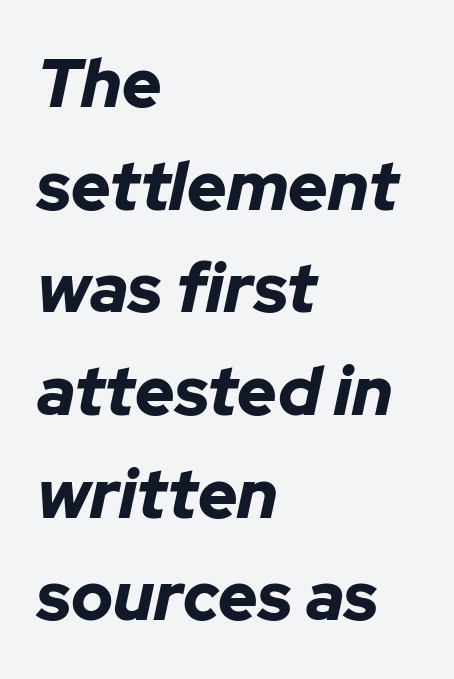
Q: Is the text bold? A: Yes.
Q: Is the text italic (slanted)? A: Yes, it leans right by about 12 degrees.
Q: Is the text underlined? A: No.
Q: How is the paragraph aligned? A: Left-aligned.
Q: Is the spacing between letters normal or unusually wide? A: Normal.
Q: Is the spacing between lines tight, normal or loose? A: Normal.
Q: Width (condensed, normal, or wide)? A: Normal.
Q: Stroke contrast? A: Low.
Q: x-height? A: Medium.
Q: Monospaced? A: No.
